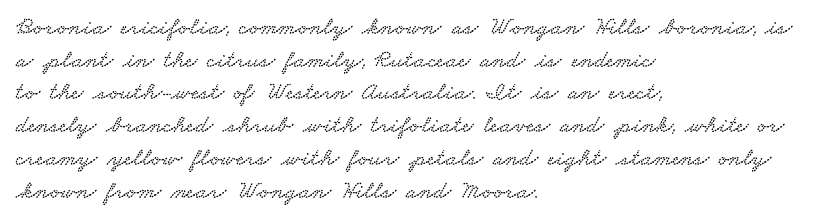
The image shows 25 px text type; set left-aligned, normal line spacing (1.31x), normal letter spacing, not underlined.
